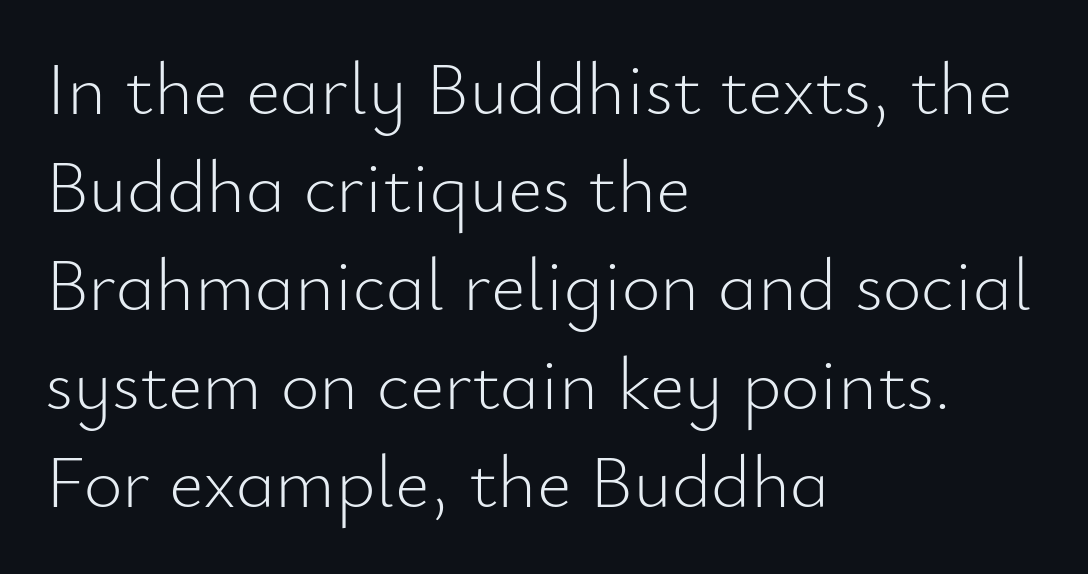
{"serif": "no", "italic": "no", "bold": "no", "weight": "light", "width": "normal", "stroke_contrast": "low", "x_height": "small", "monospaced": "no", "underline": "no", "align": "left", "line_spacing": "normal", "line_spacing_ratio": 1.31, "letter_spacing": "normal", "letter_spacing_em": 0.0, "glyph_px": 75}
